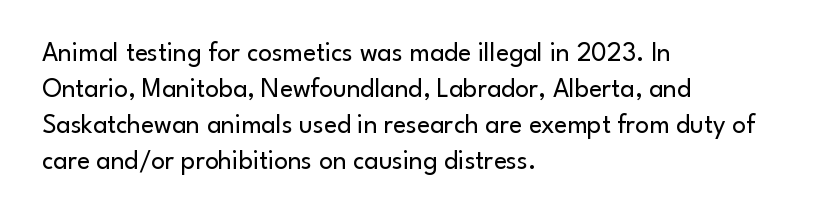
Q: Is the text bold? A: No.
Q: Is the text italic (slanted)? A: No, it is upright.
Q: Is the text underlined? A: No.
Q: How is the paragraph aligned? A: Left-aligned.
Q: Is the spacing between letters normal or unusually wide? A: Normal.
Q: Is the spacing between lines tight, normal or loose? A: Normal.
